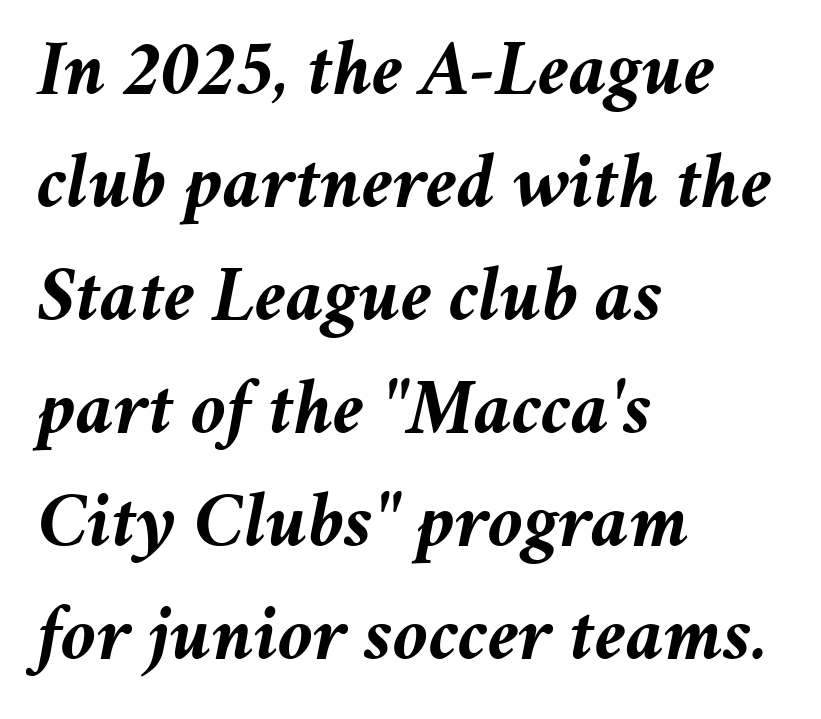
Q: Is the text bold? A: Yes.
Q: Is the text italic (slanted)? A: Yes, it leans right by about 11 degrees.
Q: Is the text underlined? A: No.
Q: How is the paragraph aligned? A: Left-aligned.
Q: Is the spacing between letters normal or unusually wide? A: Normal.
Q: Is the spacing between lines tight, normal or loose? A: Normal.
Q: Width (condensed, normal, or wide)? A: Normal.
Q: Stroke contrast? A: Medium.
Q: x-height? A: Medium.
Q: Monospaced? A: No.
